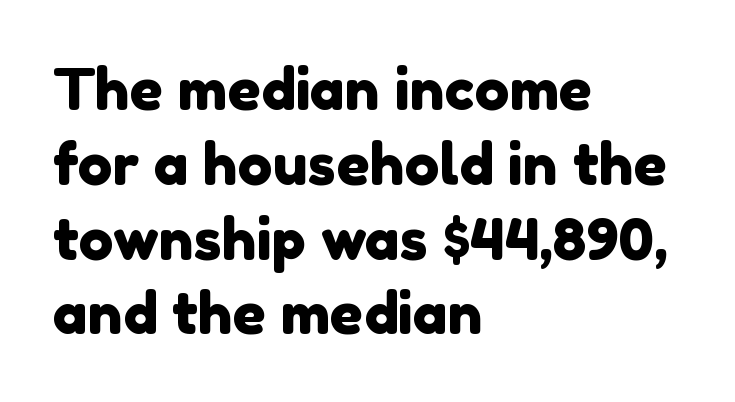
The image shows 58 px sans-serif type; set left-aligned, normal line spacing (1.29x), normal letter spacing, not underlined; a medium x-height.
